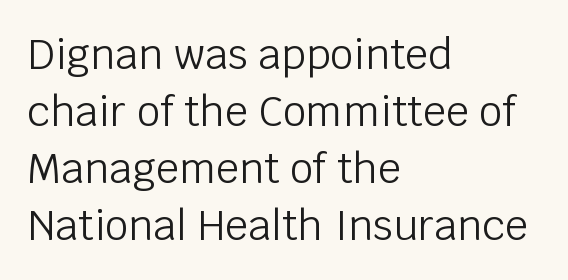
This sample keeps an unexceptional amount of space between lines. These lines are rendered in a variable-pitch font. Heaviness? Minimal to ordinary, like unemphasized prose. Observe the absence of serifs on each vertical stroke in this sample. This sample uses an upright cut, with every glyph sitting square on the baseline. Rule under the text: the space is simply empty.
